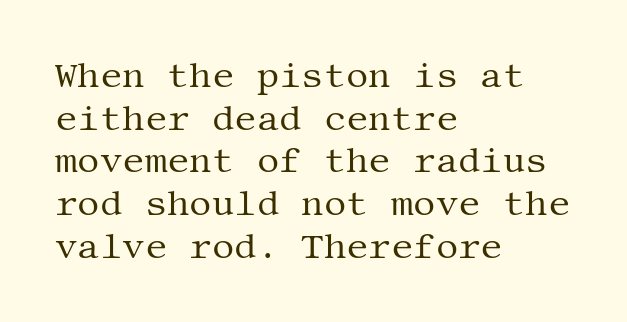
Summary of weight: not heavy and not bold. Descender tails drop into unmarked territory. Notice how the stems are strictly vertical — no italics here. The line texture is even and compact thanks to regular tracking. The paragraph has a hard left edge and a soft right edge.
